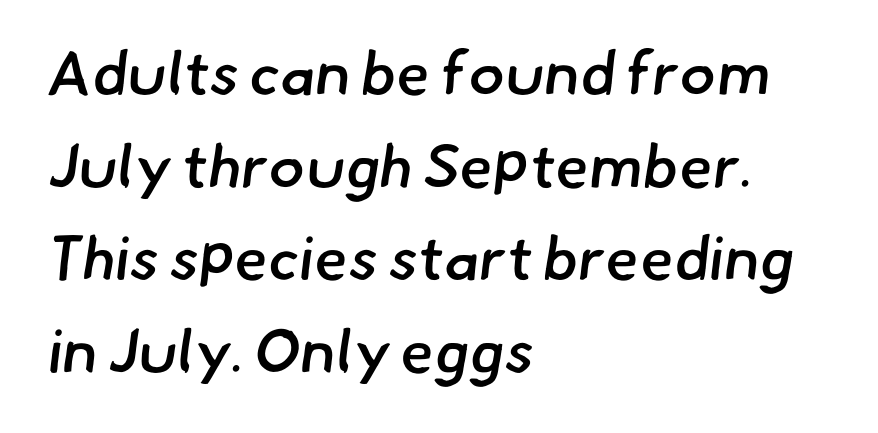
The image shows 61 px semibold sans-serif type; set left-aligned, normal line spacing (1.52x), normal letter spacing, not underlined; low stroke contrast and a small x-height.
